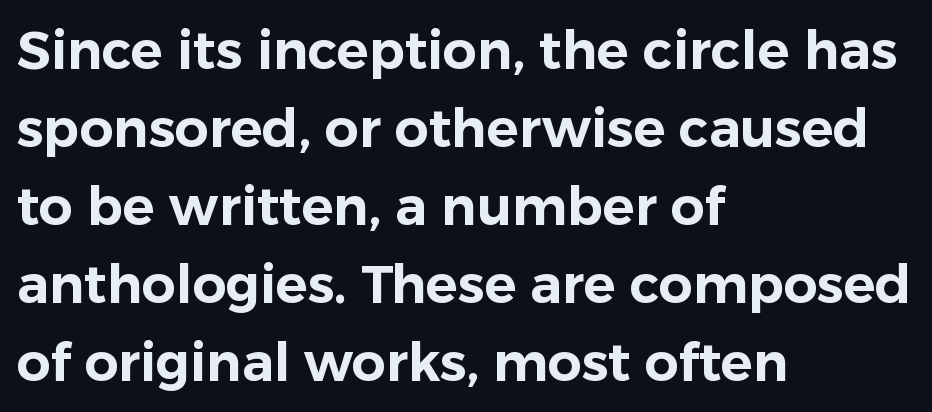
{"serif": "no", "italic": "no", "width": "normal", "stroke_contrast": "low", "x_height": "medium", "monospaced": "no", "underline": "no", "align": "left", "line_spacing": "normal", "line_spacing_ratio": 1.47, "letter_spacing": "normal", "letter_spacing_em": 0.0, "glyph_px": 53}
